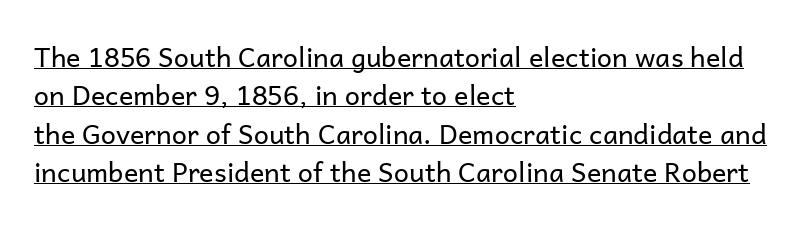
{"italic": "no", "bold": "no", "underline": "yes", "align": "left", "line_spacing": "normal", "line_spacing_ratio": 1.42, "letter_spacing": "normal", "letter_spacing_em": 0.0, "glyph_px": 27}
